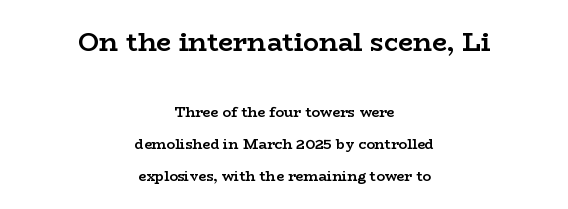
Q: Is the text bold? A: Yes.
Q: Is the text italic (slanted)? A: No, it is upright.
Q: Is the text underlined? A: No.
Q: How is the paragraph aligned? A: Centered.
Q: Is the spacing between letters normal or unusually wide? A: Normal.
Q: Is the spacing between lines tight, normal or loose? A: Loose.
Q: Which block of text is set in a larger size, the first (top) or the second (bottom)? A: The first (top) one.
